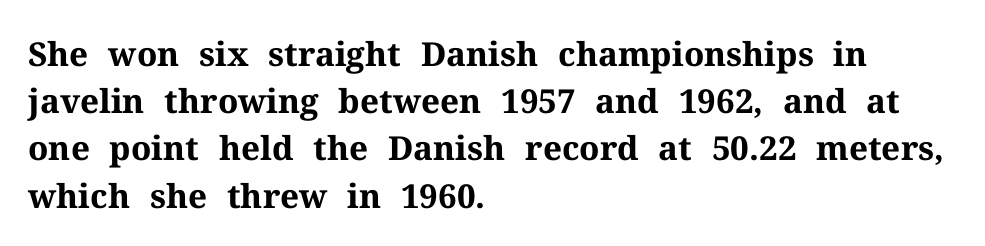
The setting favours the left margin, as ordinary paragraphs usually do. If you measured baseline to baseline, you'd find a middling distance. A full-strength bold gives these letters their thick strokes. In terms of posture, this sample is upright. Here the glyphs are tracked normally, forming tight word shapes. Serifs: yes, visible at the terminals of the letterforms.
